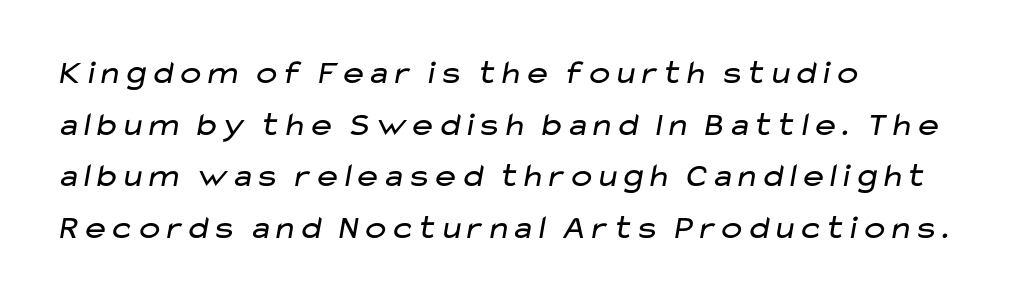
Q: Is the text bold? A: No.
Q: Is the typeface a serif or a sans-serif typeface? A: Sans-serif.
Q: Is the text underlined? A: No.
Q: How is the paragraph aligned? A: Left-aligned.
Q: Is the spacing between letters normal or unusually wide? A: Normal.
Q: Is the spacing between lines tight, normal or loose? A: Normal.
Q: Width (condensed, normal, or wide)? A: Wide.
Q: Stroke contrast? A: Low.
Q: x-height? A: Medium.
Q: Monospaced? A: No.
